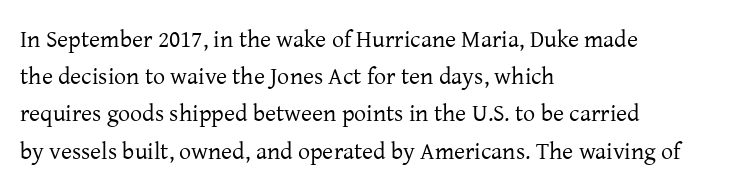
{"italic": "no", "bold": "no", "underline": "no", "align": "left", "line_spacing": "normal", "line_spacing_ratio": 1.55, "letter_spacing": "normal", "letter_spacing_em": 0.0, "glyph_px": 24}
